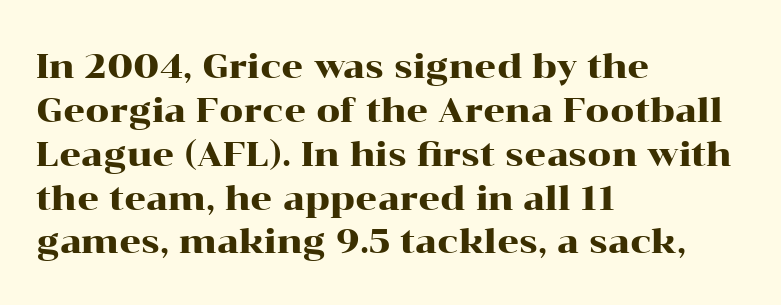
Leading matches the norm, producing a regular column. Font category for this specimen: serif. Clear beneath every line of the passage. Compared with typical body copy, the letter spacing here is the same. Reading down the block, your eye returns to a fixed left position each line. Does the lettering tilt? It doesn't — this is upright.
